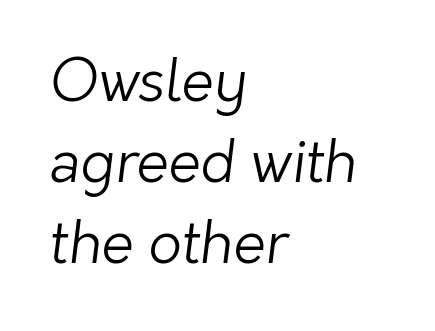
{"serif": "no", "bold": "no", "weight": "light", "width": "normal", "stroke_contrast": "low", "x_height": "medium", "monospaced": "no", "underline": "no", "align": "left", "line_spacing": "normal", "line_spacing_ratio": 1.4, "letter_spacing": "normal", "letter_spacing_em": 0.0, "glyph_px": 58}
